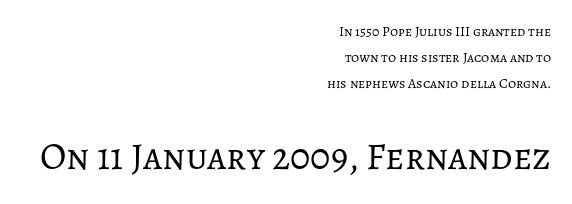
The image shows 38 px regular-weight type, upright; set right-aligned, line spacing 1.86x, normal letter spacing, not underlined; the second (bottom) block is 2.71x larger; low stroke contrast and a medium x-height.
